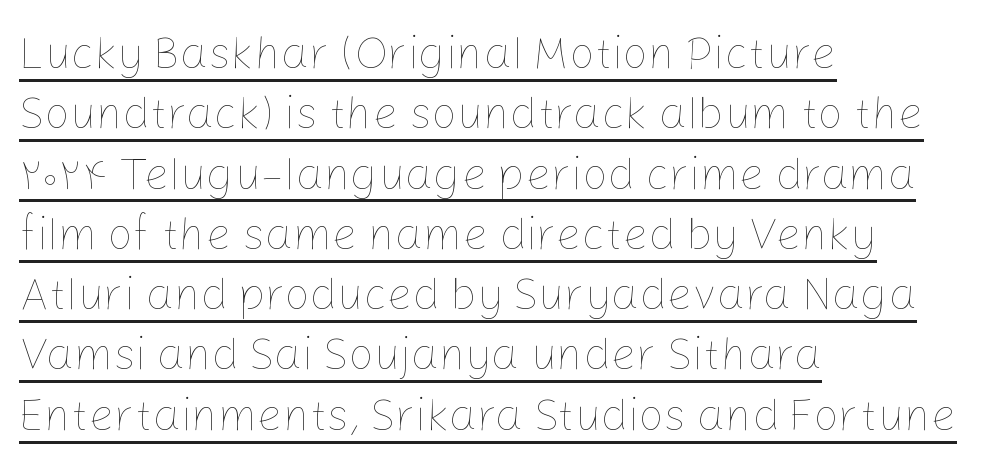
Ink coverage per letter is moderate at most. Check the space under the baseline: a stroke is drawn there. The letters stand upright; this is a roman face. Casual observation: everything's shoved over to the left. The letters advance in unequal steps, a hallmark of proportional type. This block has exactly the height ordinary leading produces.
